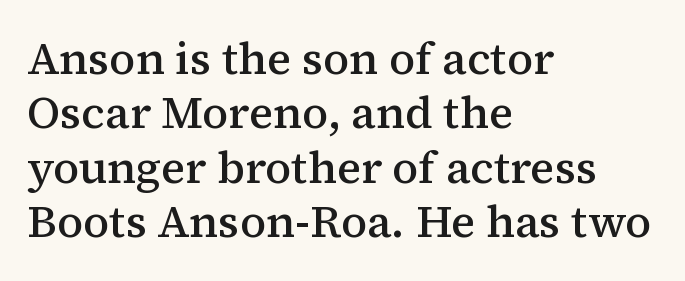
{"serif": "yes", "italic": "no", "bold": "semi", "weight": "semibold", "width": "normal", "stroke_contrast": "medium", "x_height": "medium", "monospaced": "no", "underline": "no", "align": "left", "line_spacing_ratio": 1.21, "letter_spacing": "normal", "letter_spacing_em": 0.0, "glyph_px": 45}
